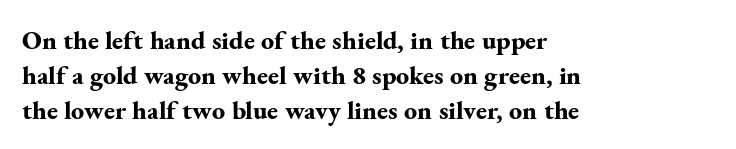
Q: Is the text bold? A: Yes.
Q: Is the text italic (slanted)? A: No, it is upright.
Q: Is the text underlined? A: No.
Q: How is the paragraph aligned? A: Left-aligned.
Q: Is the spacing between letters normal or unusually wide? A: Normal.
Q: Is the spacing between lines tight, normal or loose? A: Normal.
